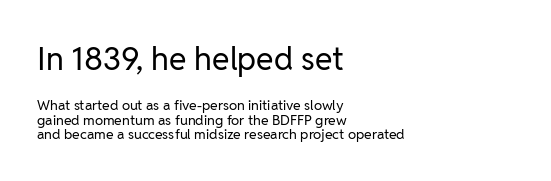
The image shows 32 px regular-weight sans-serif type, upright; set left-aligned, tight line spacing (1.02x), normal letter spacing, not underlined; the first (top) block is 2.29x larger; low stroke contrast and a medium x-height.
